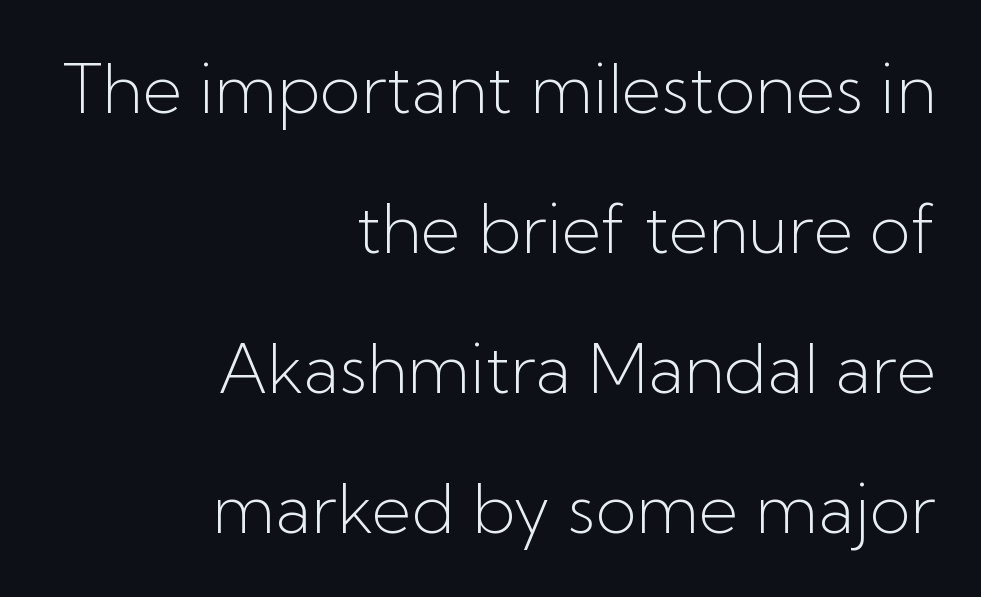
{"serif": "no", "italic": "no", "bold": "no", "weight": "light", "width": "normal", "stroke_contrast": "low", "x_height": "medium", "monospaced": "no", "underline": "no", "align": "right", "line_spacing": "loose", "line_spacing_ratio": 2.06, "letter_spacing": "normal", "letter_spacing_em": 0.0, "glyph_px": 68}
